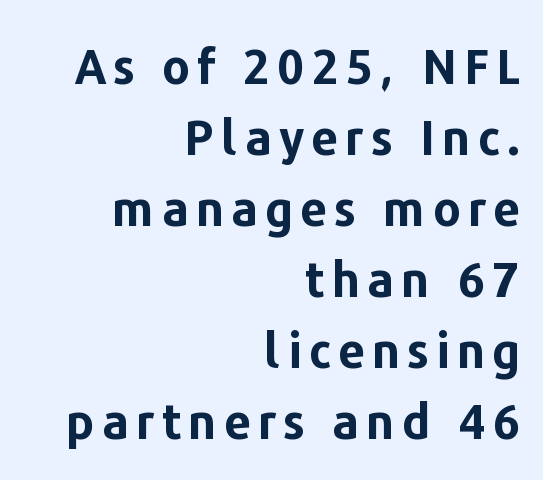
Q: Is the text bold? A: Yes.
Q: Is the text italic (slanted)? A: No, it is upright.
Q: Is the typeface a serif or a sans-serif typeface? A: Sans-serif.
Q: Is the text underlined? A: No.
Q: How is the paragraph aligned? A: Right-aligned.
Q: Is the spacing between lines tight, normal or loose? A: Normal.
Q: Width (condensed, normal, or wide)? A: Normal.
Q: Stroke contrast? A: Low.
Q: x-height? A: Medium.
Q: Monospaced? A: No.
